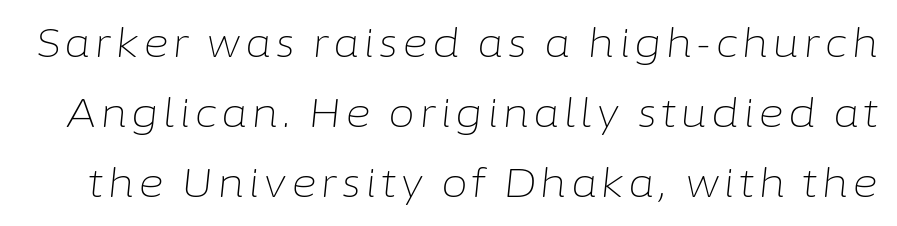
The image shows 39 px light type, italic (leaning right); set line spacing 1.79x, not underlined; low stroke contrast and a medium x-height.
